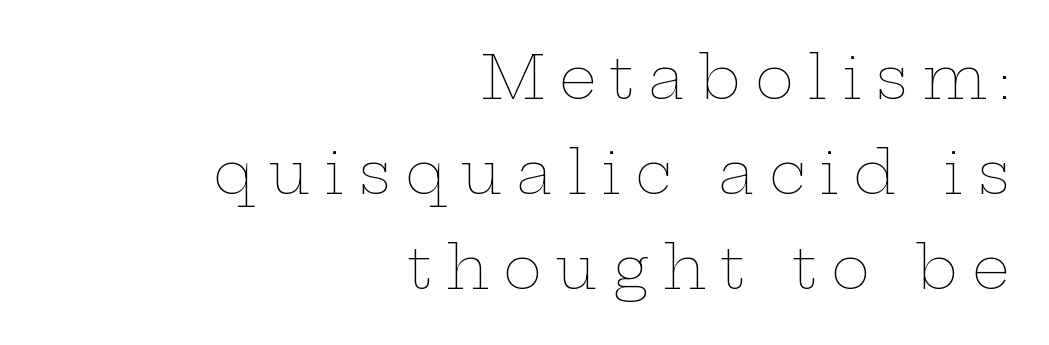
Q: Is the text bold? A: No.
Q: Is the text italic (slanted)? A: No, it is upright.
Q: Is the text underlined? A: No.
Q: How is the paragraph aligned? A: Right-aligned.
Q: Is the spacing between letters normal or unusually wide? A: Unusually wide.
Q: Is the spacing between lines tight, normal or loose? A: Normal.
Q: Width (condensed, normal, or wide)? A: Wide.
Q: Stroke contrast? A: Low.
Q: x-height? A: Medium.
Q: Monospaced? A: No.
